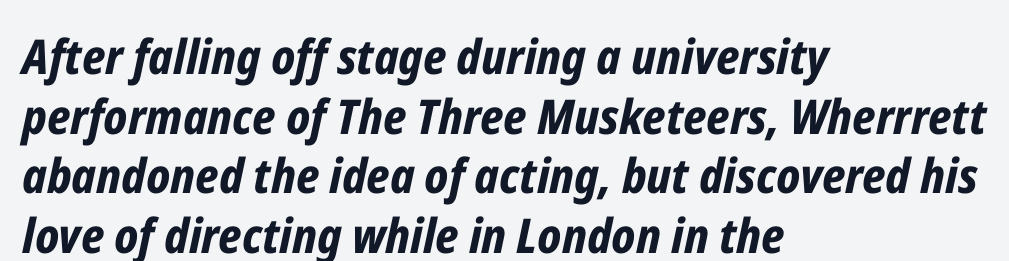
Q: Is the text bold? A: Yes.
Q: Is the text italic (slanted)? A: Yes, it leans right by about 12 degrees.
Q: Is the text underlined? A: No.
Q: How is the paragraph aligned? A: Left-aligned.
Q: Is the spacing between letters normal or unusually wide? A: Normal.
Q: Width (condensed, normal, or wide)? A: Condensed.
Q: Stroke contrast? A: Low.
Q: x-height? A: Medium.
Q: Monospaced? A: No.
